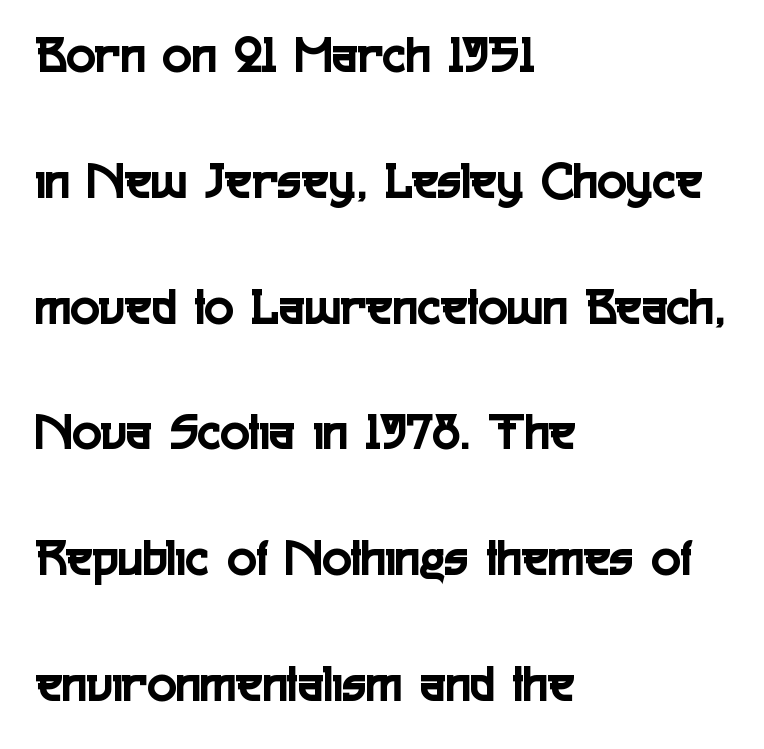
These lines were composed using upright roman letters. The space directly below the letters is spotless. Observe the absence of serifs on each vertical stroke in this sample. The letters advance in unequal steps, a hallmark of proportional type. Quick note: interline space is abundant.
